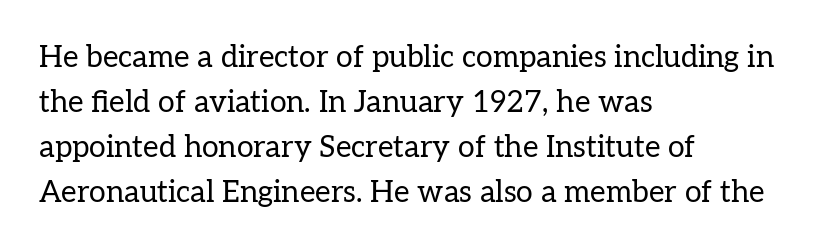
The image shows 30 px regular-weight serif type, upright; set left-aligned, normal line spacing (1.5x), normal letter spacing, not underlined; low stroke contrast and a medium x-height.
